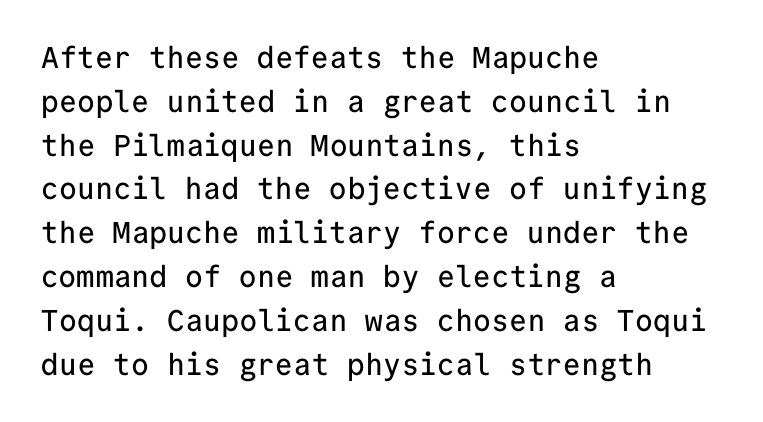
{"serif": "no", "italic": "no", "width": "normal", "stroke_contrast": "low", "x_height": "medium", "monospaced": "yes", "underline": "no", "align": "left", "line_spacing": "normal", "line_spacing_ratio": 1.46, "letter_spacing": "normal", "letter_spacing_em": 0.0, "glyph_px": 30}
